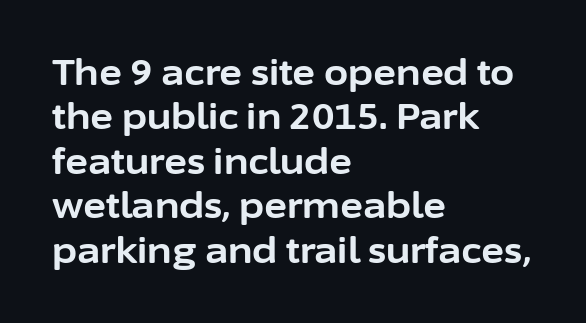
The letters advance in unequal steps, a hallmark of proportional type. Honestly, there is no underline to notice here at all. Does the type have serifs? No, each stem ends abruptly. This block has exactly the height ordinary leading produces. You'd pick this weight for a headline — it's a proper bold.
